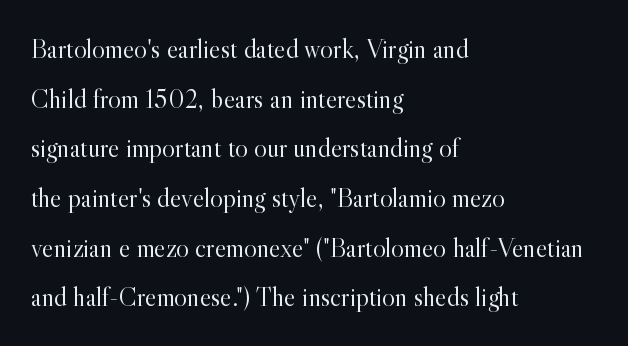
{"italic": "no", "bold": "no", "underline": "no", "align": "left", "line_spacing_ratio": 1.84, "letter_spacing": "normal", "letter_spacing_em": 0.0, "glyph_px": 27}
